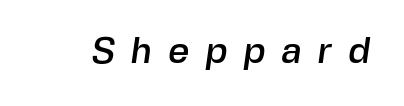
Q: Is the typeface a serif or a sans-serif typeface? A: Sans-serif.
Q: Is the text underlined? A: No.
Q: Is the spacing between letters normal or unusually wide? A: Unusually wide.
Q: Width (condensed, normal, or wide)? A: Normal.
Q: x-height? A: Medium.
Q: Monospaced? A: No.
